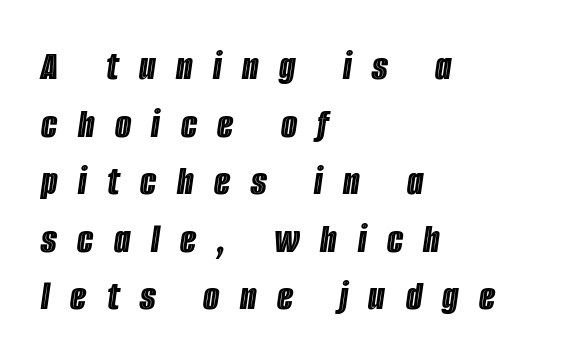
Regular leading. Posture: slanted. Beneath every word, the page is bare. Character widths vary here, with narrow letters taking less room than wide ones. Someone cranked the tracking dial way up on this one. Casual observation: everything's shoved over to the left.
